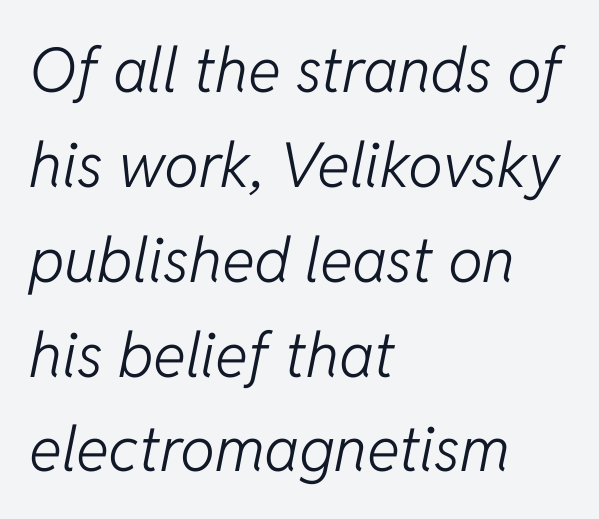
Underlining? Definitely not there. No letter is thick-stroked: the sample isn't bold. Horizontal alignment here is leftward, the default for most running prose. This sample has the flowing, uneven cadence of proportional lettering. What's the leading like? Ordinary, nothing unusual. What stands out about the letter spacing? Nothing — it is the standard amount.
